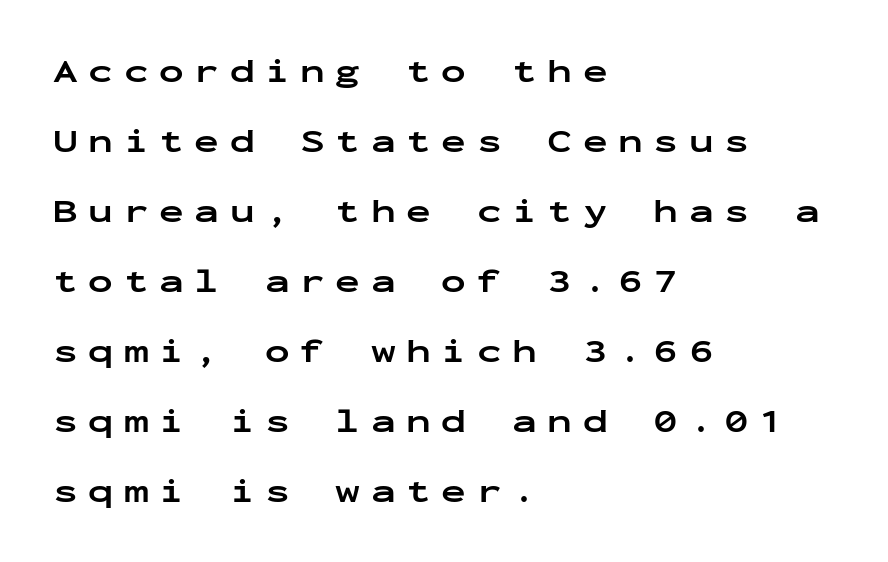
Q: Is the text bold? A: Yes.
Q: Is the text italic (slanted)? A: No, it is upright.
Q: Is the typeface a serif or a sans-serif typeface? A: Sans-serif.
Q: Is the text underlined? A: No.
Q: How is the paragraph aligned? A: Left-aligned.
Q: Is the spacing between letters normal or unusually wide? A: Unusually wide.
Q: Is the spacing between lines tight, normal or loose? A: Loose.
Q: Width (condensed, normal, or wide)? A: Wide.
Q: Stroke contrast? A: Low.
Q: x-height? A: Medium.
Q: Monospaced? A: Yes.
